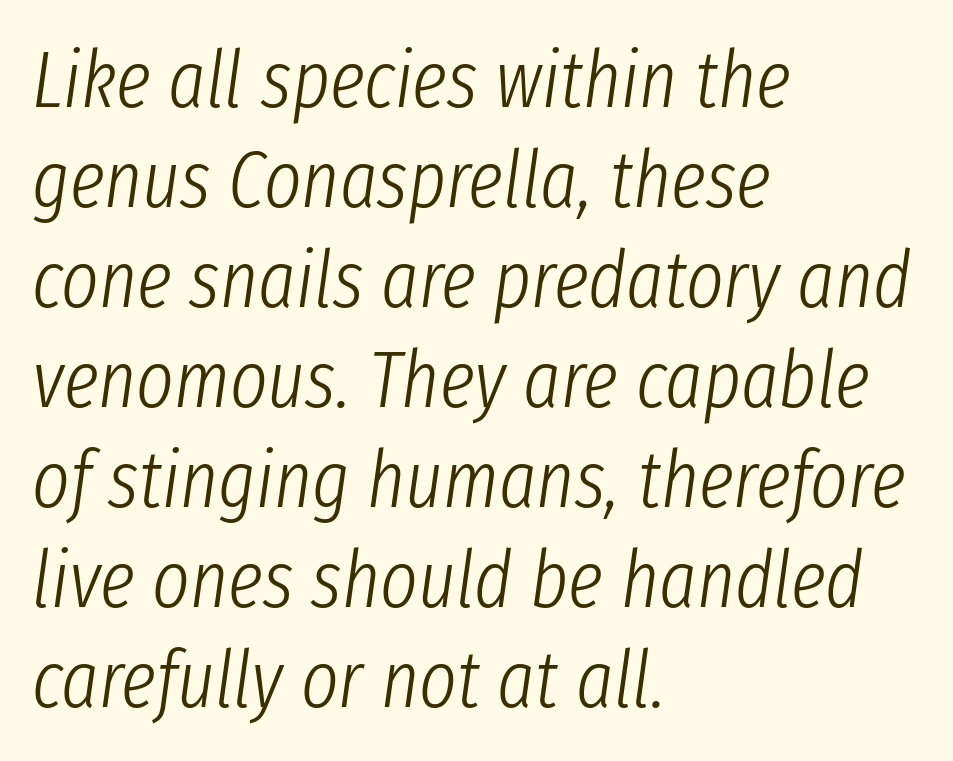
Q: Is the text bold? A: No.
Q: Is the text italic (slanted)? A: Yes, it leans right by about 8 degrees.
Q: Is the text underlined? A: No.
Q: How is the paragraph aligned? A: Left-aligned.
Q: Is the spacing between letters normal or unusually wide? A: Normal.
Q: Is the spacing between lines tight, normal or loose? A: Normal.
Q: Width (condensed, normal, or wide)? A: Condensed.
Q: Stroke contrast? A: Low.
Q: x-height? A: Medium.
Q: Monospaced? A: No.
